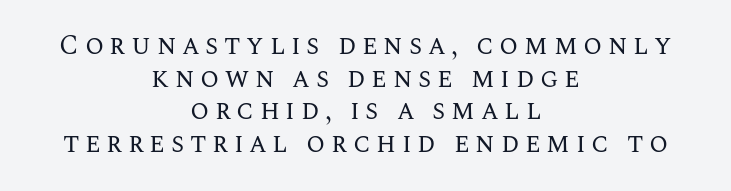
The image shows 27 px text type, upright; set centered, line spacing 1.21x, unusually wide letter spacing (+0.21 em), not underlined.
